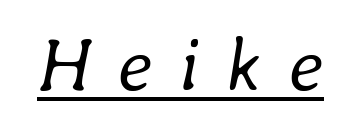
{"italic": "yes", "lean": "right", "slant_degrees": 8, "bold": "no", "weight": "regular", "width": "normal", "stroke_contrast": "low", "x_height": "medium", "monospaced": "no", "underline": "yes", "letter_spacing": "wide", "letter_spacing_em": 0.34, "glyph_px": 76}
